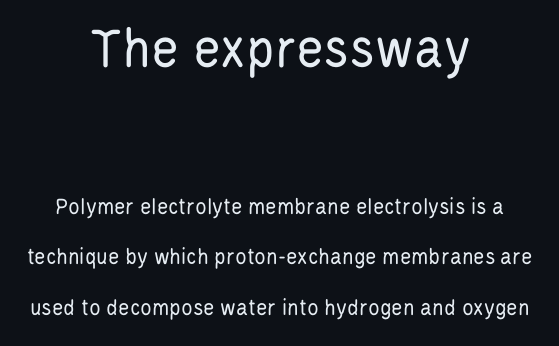
Which chunk is bigger? The first one — the top block dwarfs the bottom. Horizontal bands of white between lines are thick stripes. Visually the block forms a symmetrical silhouette, jagged on both flanks. Weight: not bold — regular or lighter. Honestly, the letter spacing is just normal — you wouldn't notice it.
